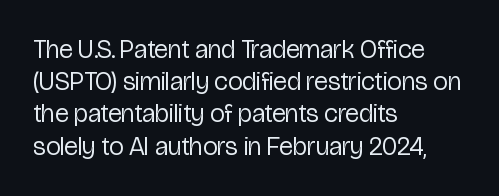
Q: Is the text bold? A: No.
Q: Is the text italic (slanted)? A: No, it is upright.
Q: Is the text underlined? A: No.
Q: How is the paragraph aligned? A: Left-aligned.
Q: Is the spacing between letters normal or unusually wide? A: Normal.
